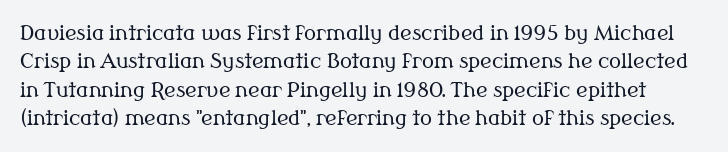
Q: Is the text bold? A: No.
Q: Is the text italic (slanted)? A: No, it is upright.
Q: Is the text underlined? A: No.
Q: Is the spacing between letters normal or unusually wide? A: Normal.
Q: Is the spacing between lines tight, normal or loose? A: Normal.
